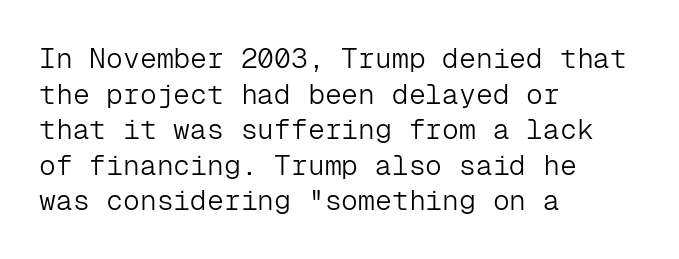
The image shows 28 px light sans-serif type, upright, monospaced; set left-aligned, normal line spacing (1.27x), normal letter spacing, not underlined; low stroke contrast and a medium x-height.
